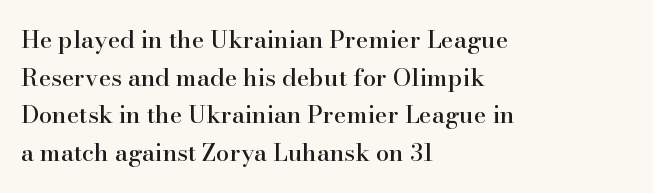
Students, observe: this is what conventionally led text looks like. When letters stand straight like this, we call the style roman or upright. Horizontally, the lines are justified to the leading edge only. The type is set solid horizontally, with unmodified tracking. The baseline area is clear.
